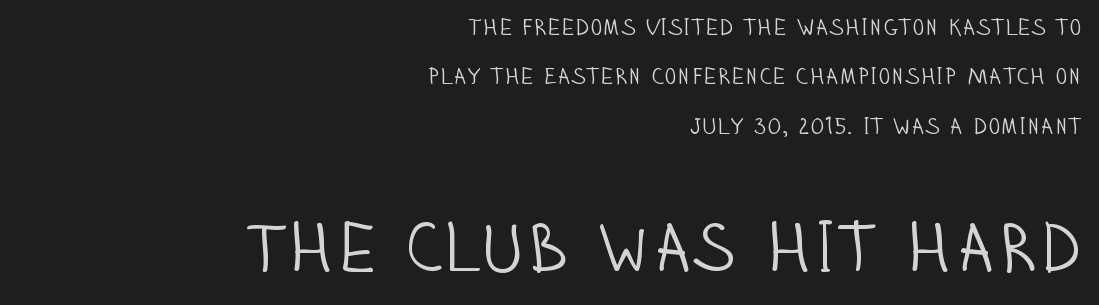
{"serif": "no", "italic": "no", "bold": "no", "weight": "light", "width": "condensed", "stroke_contrast": "low", "x_height": "large", "monospaced": "no", "underline": "no", "align": "right", "line_spacing": "loose", "line_spacing_ratio": 2.15, "letter_spacing": "normal", "letter_spacing_em": 0.0, "larger_block": "second", "size_ratio": 2.96, "glyph_px": 68}
